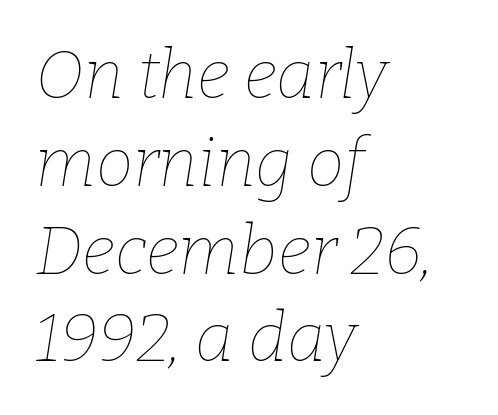
The image shows 67 px thin type, italic (leaning right); set left-aligned, normal line spacing (1.31x), normal letter spacing, not underlined; low stroke contrast and a medium x-height.
